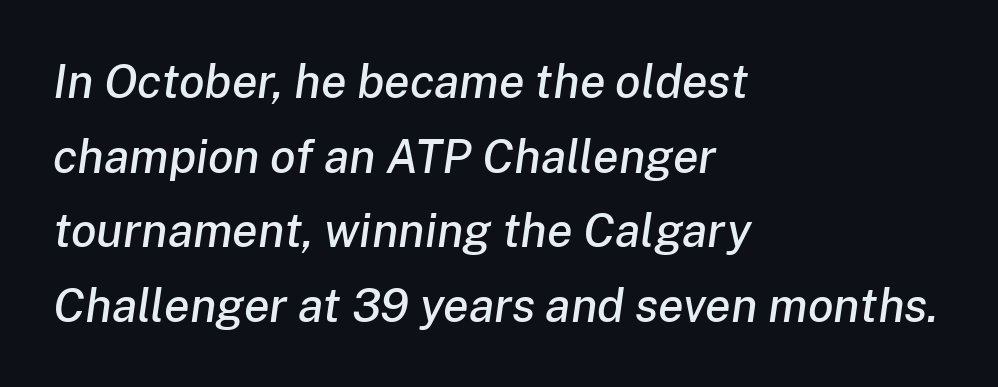
{"italic": "yes", "lean": "right", "slant_degrees": 8, "width": "normal", "stroke_contrast": "low", "x_height": "medium", "monospaced": "no", "underline": "no", "align": "left", "line_spacing": "normal", "line_spacing_ratio": 1.59, "letter_spacing": "normal", "letter_spacing_em": 0.0, "glyph_px": 47}
